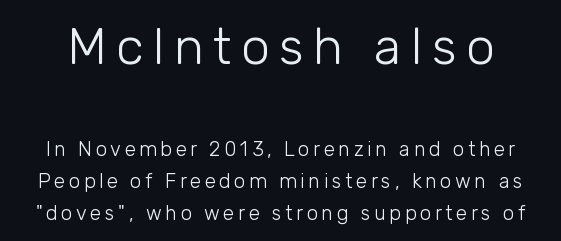
The image shows 51 px light sans-serif type, upright; set normal line spacing (1.58x), not underlined; the first (top) block is 2.55x larger; low stroke contrast and a medium x-height.
